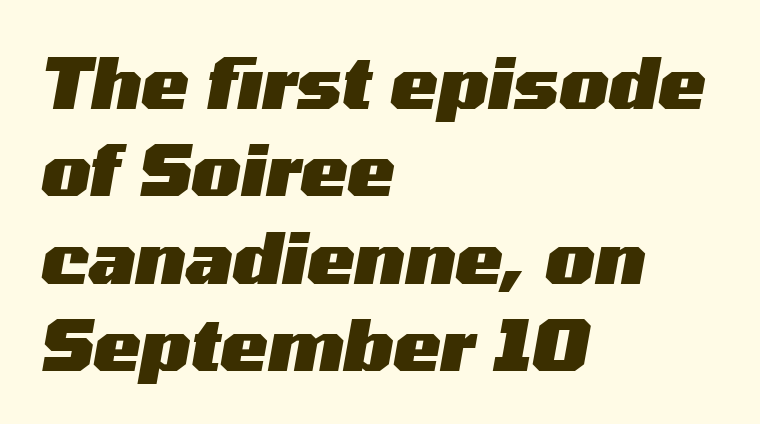
{"italic": "yes", "lean": "right", "slant_degrees": 10, "bold": "yes", "weight": "heavy", "width": "wide", "stroke_contrast": "medium", "x_height": "medium", "monospaced": "no", "underline": "no", "align": "left", "line_spacing_ratio": 1.23, "letter_spacing": "normal", "letter_spacing_em": 0.0, "glyph_px": 71}
